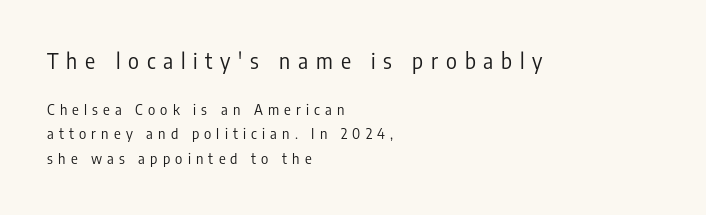
The image shows 21 px text type, upright; set left-aligned, line spacing 1.73x, unusually wide letter spacing (+0.37 em), not underlined; the first (top) block is 1.5x larger.
